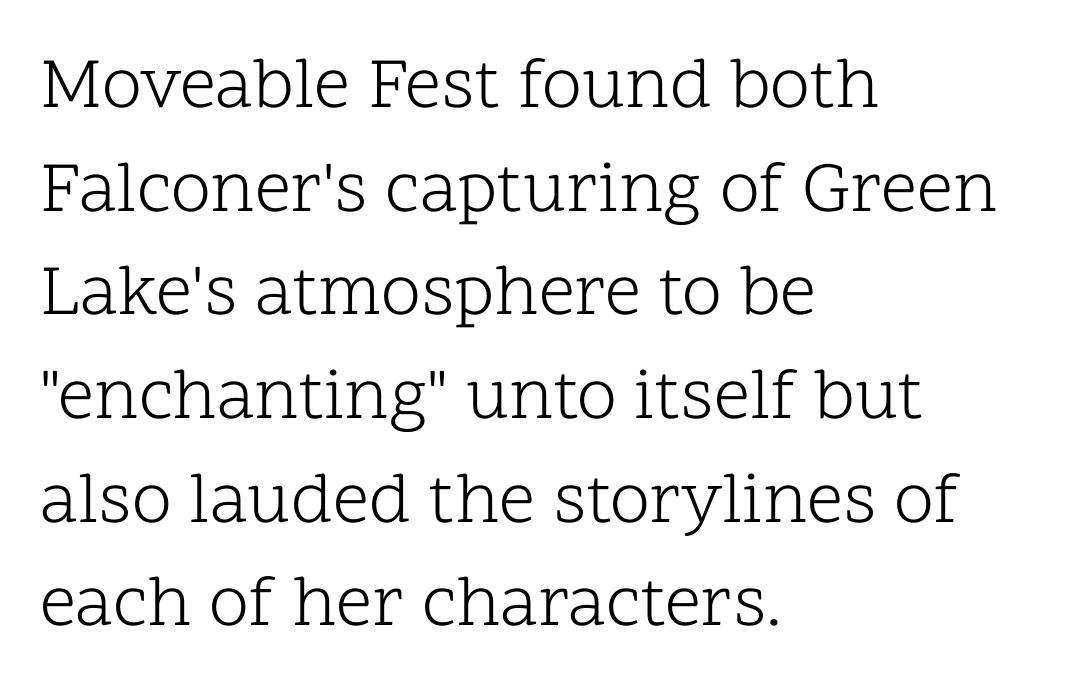
{"serif": "yes", "italic": "no", "bold": "no", "weight": "light", "width": "normal", "stroke_contrast": "low", "x_height": "medium", "monospaced": "no", "underline": "no", "align": "left", "line_spacing": "normal", "line_spacing_ratio": 1.44, "letter_spacing": "normal", "letter_spacing_em": 0.0, "glyph_px": 72}
